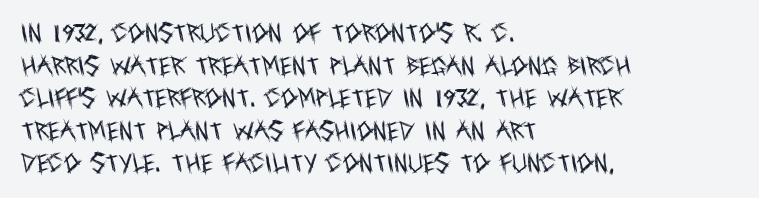
Q: Is the text bold? A: No.
Q: Is the text italic (slanted)? A: No, it is upright.
Q: Is the text underlined? A: No.
Q: How is the paragraph aligned? A: Left-aligned.
Q: Is the spacing between letters normal or unusually wide? A: Normal.
Q: Is the spacing between lines tight, normal or loose? A: Normal.
